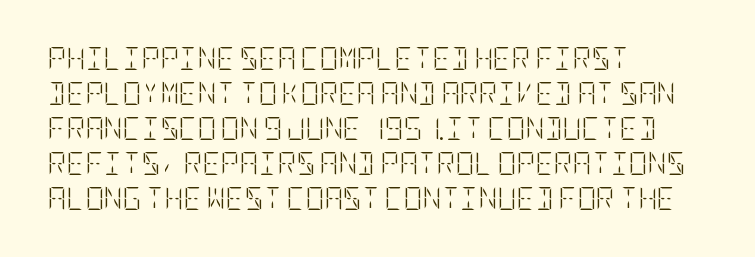
Q: Is the text bold? A: No.
Q: Is the text italic (slanted)? A: No, it is upright.
Q: Is the text underlined? A: No.
Q: How is the paragraph aligned? A: Left-aligned.
Q: Is the spacing between letters normal or unusually wide? A: Normal.
Q: Is the spacing between lines tight, normal or loose? A: Normal.
